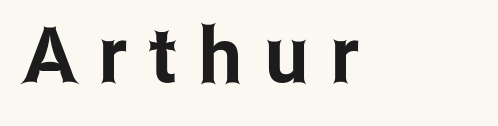
{"serif": "no", "italic": "no", "width": "condensed", "stroke_contrast": "low", "x_height": "medium", "monospaced": "no", "underline": "no", "align": "left", "letter_spacing": "wide", "letter_spacing_em": 0.3, "glyph_px": 77}
